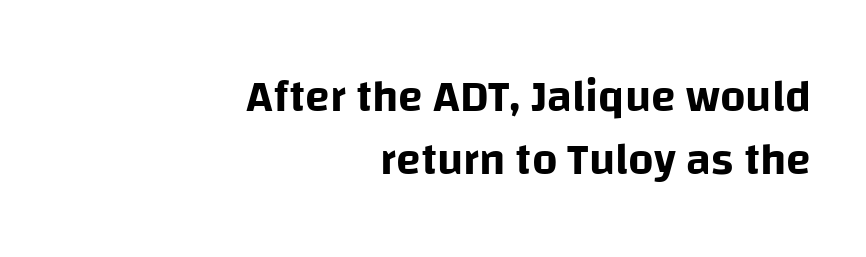
This sample uses plain, unmodified letter spacing. Words float on clear page, feet unadorned. Character widths vary here, with narrow letters taking less room than wide ones. Every character sits straight up, as roman type does. Stroke terminals: plain, sans-serif. The space between consecutive lines is moderate.
